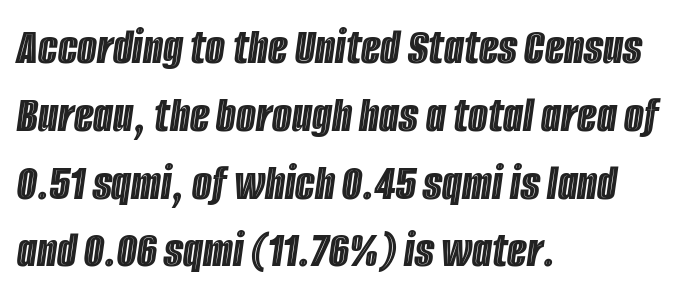
The specimen omits any rule beneath the text block's lines. What's the leading like? Ordinary, nothing unusual. Leftover space on each line is placed entirely after the last word. Here the designer chose a conventional face with non-uniform glyph widths. Nobody touched the tracking dial on this one. Slant detected: the letters are inclined.
